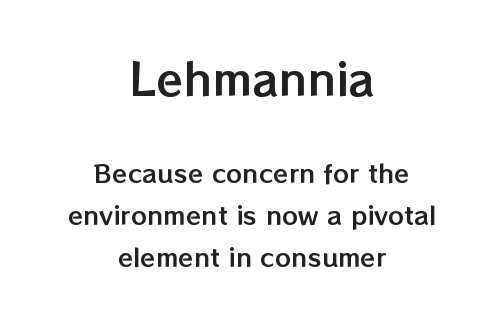
The image shows 44 px text type, upright; set centered, normal line spacing (1.69x), normal letter spacing, not underlined; the first (top) block is 1.76x larger; low stroke contrast and a medium x-height.
